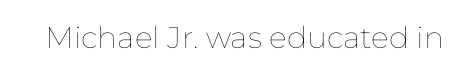
The image shows 30 px thin type, upright; set normal letter spacing, not underlined; low stroke contrast and a medium x-height.
